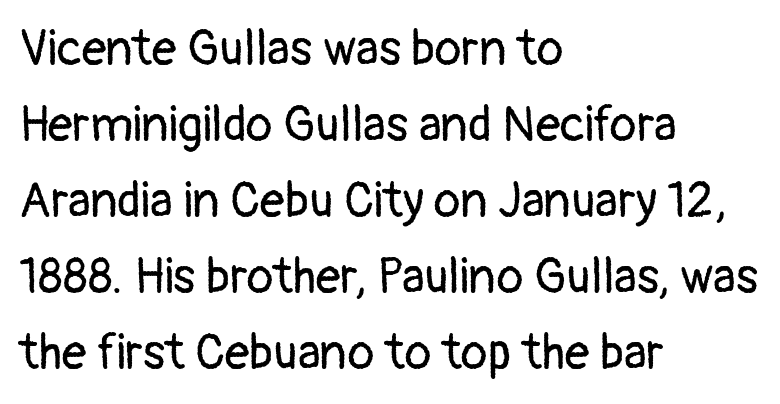
{"serif": "no", "italic": "no", "bold": "no", "weight": "regular", "width": "normal", "stroke_contrast": "low", "x_height": "medium", "monospaced": "no", "underline": "no", "align": "left", "line_spacing": "normal", "line_spacing_ratio": 1.55, "letter_spacing": "normal", "letter_spacing_em": 0.0, "glyph_px": 49}
